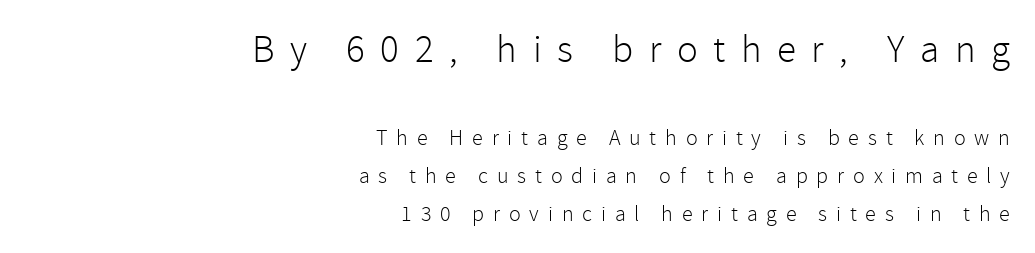
The image shows 39 px light sans-serif type, upright; set right-aligned, line spacing 1.73x, unusually wide letter spacing (+0.4 em), not underlined; the first (top) block is 1.77x larger; low stroke contrast and a medium x-height.
